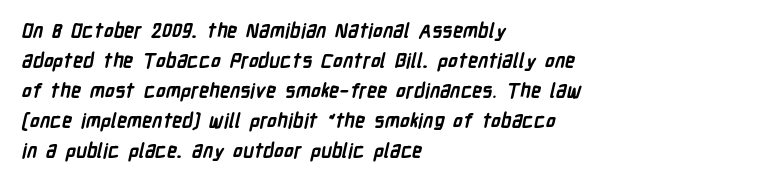
The image shows 20 px bold type; set left-aligned, normal line spacing (1.5x), normal letter spacing, not underlined.
